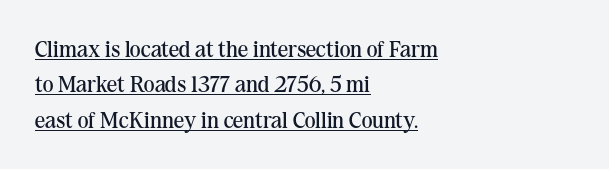
{"italic": "no", "bold": "no", "underline": "yes", "align": "left", "line_spacing": "normal", "line_spacing_ratio": 1.54, "letter_spacing": "normal", "letter_spacing_em": 0.0, "glyph_px": 23}
